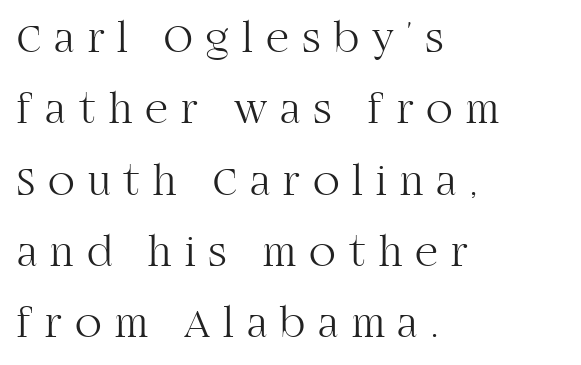
{"serif": "yes", "italic": "no", "bold": "no", "weight": "light", "width": "normal", "stroke_contrast": "high", "x_height": "large", "monospaced": "no", "underline": "no", "align": "left", "line_spacing": "normal", "line_spacing_ratio": 1.62, "letter_spacing": "wide", "letter_spacing_em": 0.3, "glyph_px": 44}
